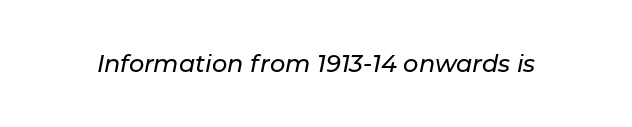
{"italic": "yes", "lean": "right", "slant_degrees": 11, "underline": "no", "letter_spacing": "normal", "letter_spacing_em": 0.0, "glyph_px": 24}
